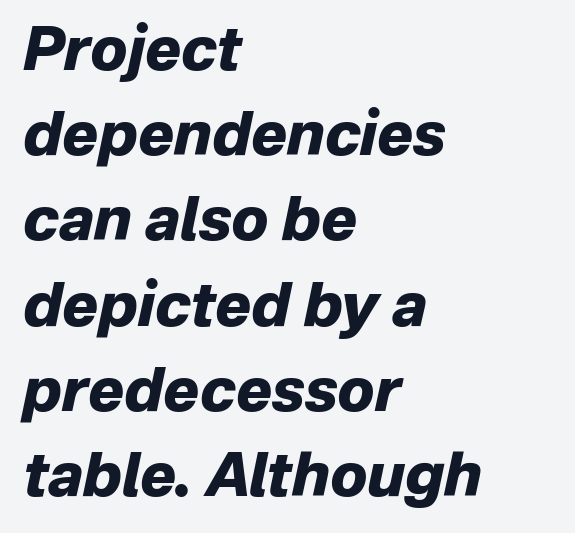
Q: Is the text bold? A: Yes.
Q: Is the text italic (slanted)? A: Yes, it leans right by about 12 degrees.
Q: Is the text underlined? A: No.
Q: How is the paragraph aligned? A: Left-aligned.
Q: Is the spacing between letters normal or unusually wide? A: Normal.
Q: Is the spacing between lines tight, normal or loose? A: Normal.
Q: Width (condensed, normal, or wide)? A: Normal.
Q: Stroke contrast? A: Low.
Q: x-height? A: Medium.
Q: Monospaced? A: No.
